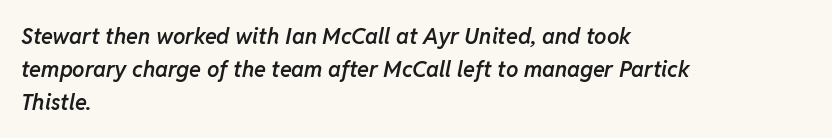
Q: Is the text bold? A: Semi-bold.
Q: Is the text italic (slanted)? A: Yes, it leans right by about 11 degrees.
Q: Is the text underlined? A: No.
Q: How is the paragraph aligned? A: Left-aligned.
Q: Is the spacing between letters normal or unusually wide? A: Normal.
Q: Is the spacing between lines tight, normal or loose? A: Normal.
